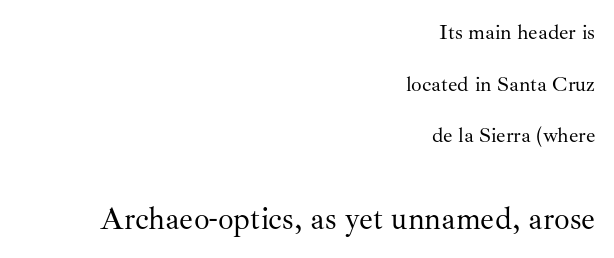
Q: Is the text bold? A: No.
Q: Is the text italic (slanted)? A: No, it is upright.
Q: Is the typeface a serif or a sans-serif typeface? A: Serif.
Q: Is the text underlined? A: No.
Q: How is the paragraph aligned? A: Right-aligned.
Q: Is the spacing between letters normal or unusually wide? A: Normal.
Q: Is the spacing between lines tight, normal or loose? A: Loose.
Q: Which block of text is set in a larger size, the first (top) or the second (bottom)? A: The second (bottom) one.
Q: Width (condensed, normal, or wide)? A: Normal.
Q: Stroke contrast? A: Medium.
Q: x-height? A: Small.
Q: Monospaced? A: No.
